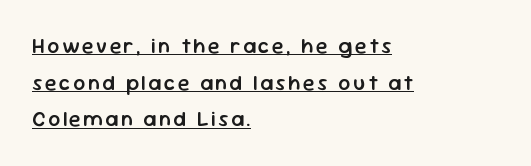
The setting favours the left margin, as ordinary paragraphs usually do. Stroke thickness is moderately raised; the sample reads as semibold. The words here are underlined. Do the letters lean? They stand straight.
